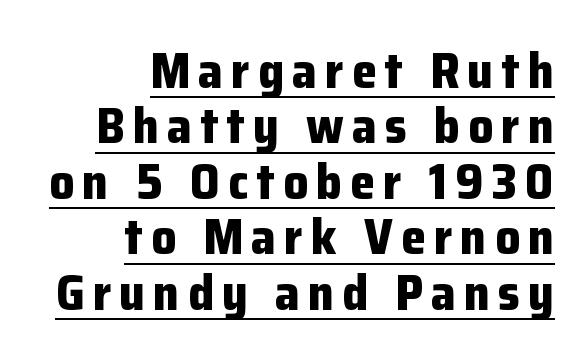
{"serif": "no", "italic": "no", "bold": "yes", "weight": "bold", "width": "normal", "stroke_contrast": "low", "x_height": "medium", "monospaced": "no", "underline": "yes", "align": "right", "line_spacing": "tight", "line_spacing_ratio": 1.11, "glyph_px": 50}
